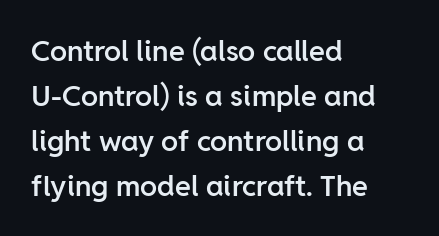
The image shows 29 px semibold sans-serif type, upright; set left-aligned, normal line spacing (1.55x), normal letter spacing, not underlined; low stroke contrast and a medium x-height.
